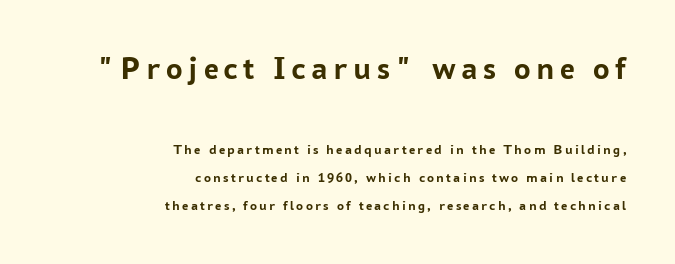
Q: Is the text bold? A: Yes.
Q: Is the text italic (slanted)? A: No, it is upright.
Q: Is the typeface a serif or a sans-serif typeface? A: Sans-serif.
Q: Is the text underlined? A: No.
Q: How is the paragraph aligned? A: Right-aligned.
Q: Is the spacing between lines tight, normal or loose? A: Loose.
Q: Which block of text is set in a larger size, the first (top) or the second (bottom)? A: The first (top) one.
Q: Width (condensed, normal, or wide)? A: Normal.
Q: Stroke contrast? A: Low.
Q: x-height? A: Medium.
Q: Monospaced? A: No.
